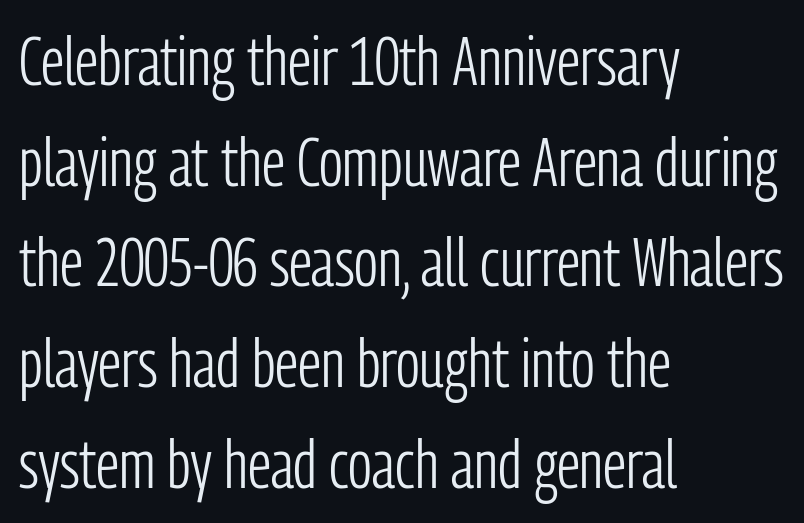
The compositor pushed each line to the left boundary. The gap between lines stays unmarked. The lettering stays uniformly vertical, giving the passage a roman look. Stroke terminals: plain, sans-serif. The face used here is rendered with its standard letterfit.
